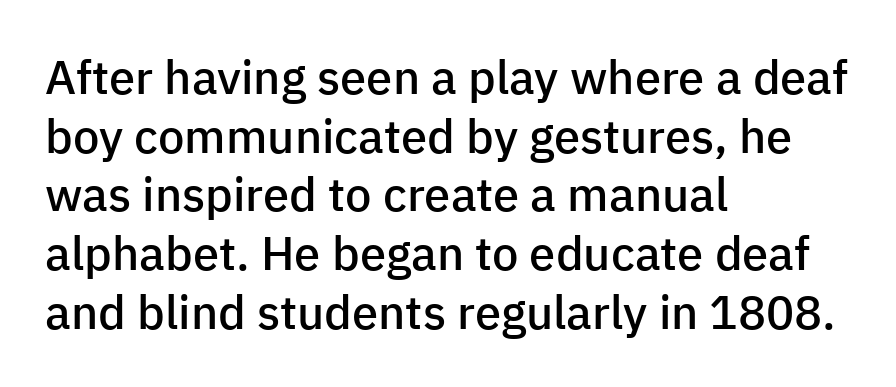
If you drew a line through each stem, it would be perfectly vertical. The glyphs have the mass of a demibold cut, below bold. Decoration check: the copy has no underline. A typesetter would call this proportional, since set widths differ per character.
